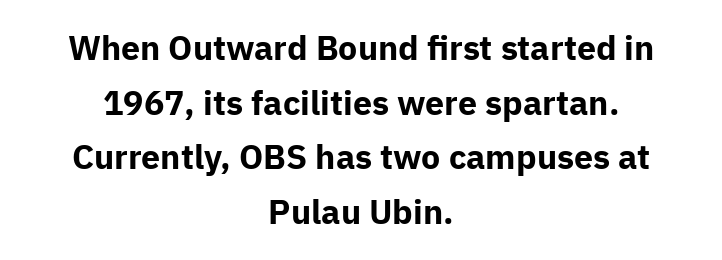
Q: Is the text bold? A: Yes.
Q: Is the text italic (slanted)? A: No, it is upright.
Q: Is the typeface a serif or a sans-serif typeface? A: Sans-serif.
Q: Is the text underlined? A: No.
Q: How is the paragraph aligned? A: Centered.
Q: Is the spacing between letters normal or unusually wide? A: Normal.
Q: Is the spacing between lines tight, normal or loose? A: Normal.
Q: Width (condensed, normal, or wide)? A: Normal.
Q: Stroke contrast? A: Low.
Q: x-height? A: Medium.
Q: Monospaced? A: No.
